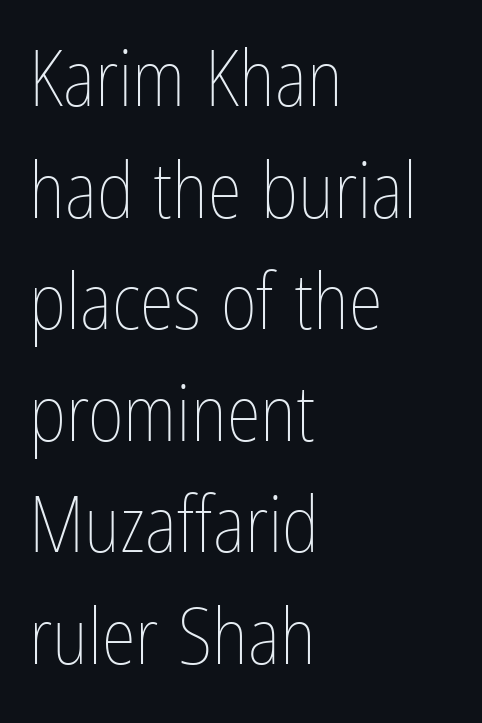
{"italic": "no", "bold": "no", "weight": "thin", "width": "condensed", "stroke_contrast": "low", "x_height": "medium", "monospaced": "no", "underline": "no", "align": "left", "line_spacing": "normal", "line_spacing_ratio": 1.43, "letter_spacing": "normal", "letter_spacing_em": 0.0, "glyph_px": 78}
